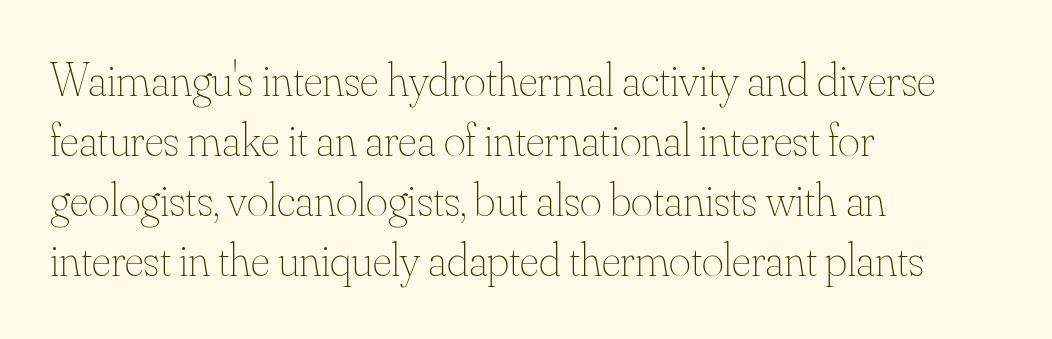
{"italic": "no", "bold": "no", "weight": "thin", "width": "normal", "stroke_contrast": "medium", "x_height": "small", "monospaced": "no", "underline": "no", "align": "left", "line_spacing": "normal", "line_spacing_ratio": 1.28, "letter_spacing": "normal", "letter_spacing_em": 0.0, "glyph_px": 47}
